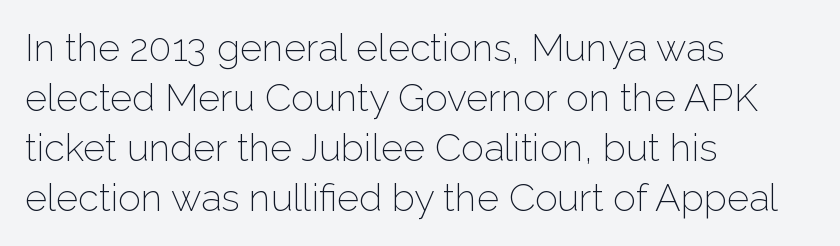
Q: Is the text bold? A: No.
Q: Is the text italic (slanted)? A: No, it is upright.
Q: Is the typeface a serif or a sans-serif typeface? A: Sans-serif.
Q: Is the text underlined? A: No.
Q: How is the paragraph aligned? A: Left-aligned.
Q: Is the spacing between letters normal or unusually wide? A: Normal.
Q: Is the spacing between lines tight, normal or loose? A: Normal.
Q: Width (condensed, normal, or wide)? A: Normal.
Q: Stroke contrast? A: Low.
Q: x-height? A: Medium.
Q: Monospaced? A: No.
